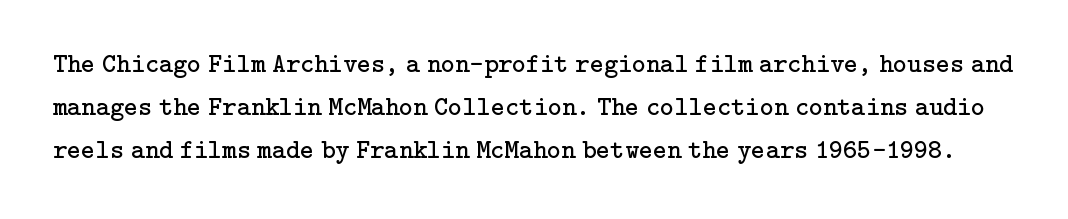
The image shows 27 px text type, upright; set normal line spacing (1.6x), normal letter spacing, not underlined.
